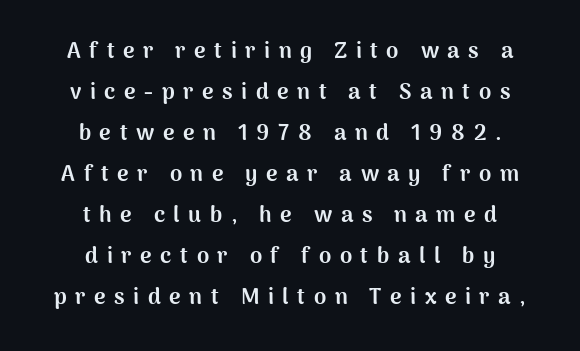
The image shows 22 px bold type, upright; set centered, line spacing 1.86x, unusually wide letter spacing (+0.39 em), not underlined.
